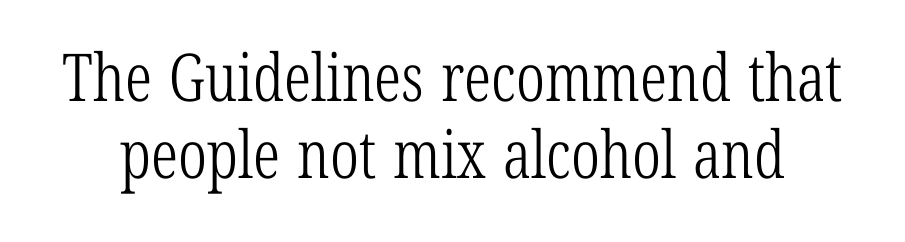
I'd call this a serif setting — the letters wear small feet. Weight class: somewhere from thin through regular. Glyph-to-glyph distance matches everyday printed text. The rendering uses natural spacing where letterforms have individual widths. Glance below the letters and you will spot only blank space.
